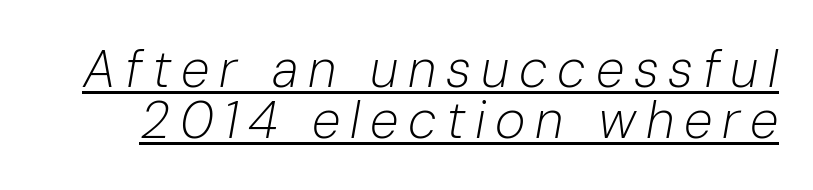
Weight: in the light-to-regular range. In terms of posture, this sample is oblique. The passage shown is typed in a proportional face where columns would drift. Baseline-to-baseline distance is barely more than the letter height. Check the space under the baseline: a stroke is drawn there.
